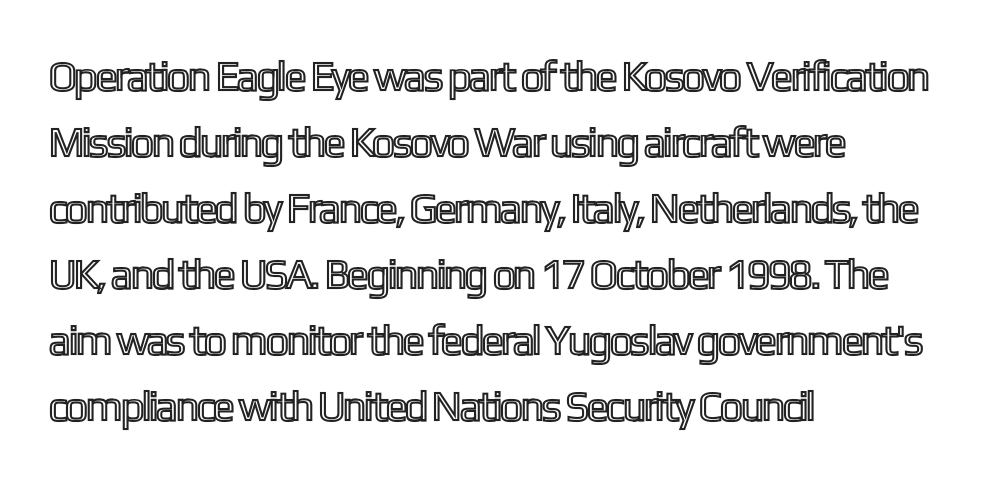
Q: Is the text italic (slanted)? A: No, it is upright.
Q: Is the text underlined? A: No.
Q: How is the paragraph aligned? A: Left-aligned.
Q: Is the spacing between letters normal or unusually wide? A: Normal.
Q: Is the spacing between lines tight, normal or loose? A: Normal.
Q: Width (condensed, normal, or wide)? A: Condensed.
Q: x-height? A: Medium.
Q: Monospaced? A: No.
